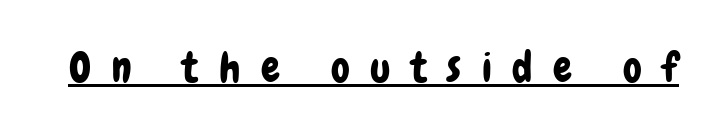
{"serif": "no", "italic": "no", "width": "condensed", "stroke_contrast": "low", "x_height": "medium", "monospaced": "no", "underline": "yes", "letter_spacing": "wide", "letter_spacing_em": 0.49, "glyph_px": 42}
